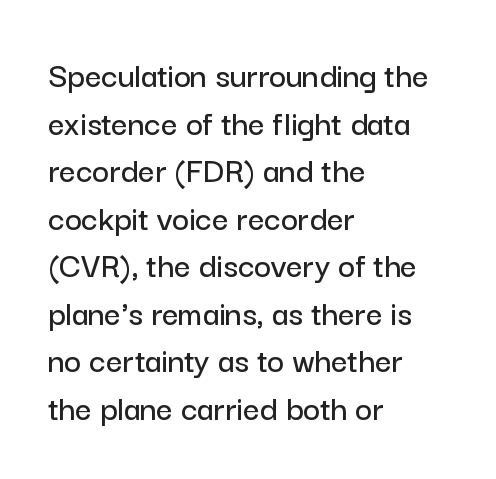
{"serif": "no", "italic": "no", "width": "normal", "stroke_contrast": "low", "x_height": "medium", "monospaced": "no", "underline": "no", "align": "left", "line_spacing": "normal", "line_spacing_ratio": 1.32, "letter_spacing": "normal", "letter_spacing_em": 0.0, "glyph_px": 36}
